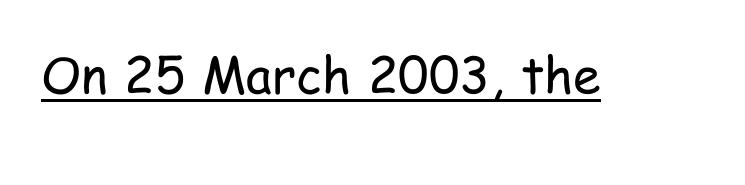
The image shows 50 px regular-weight, condensed sans-serif type, upright; set normal letter spacing, underlined; low stroke contrast and a medium x-height.
